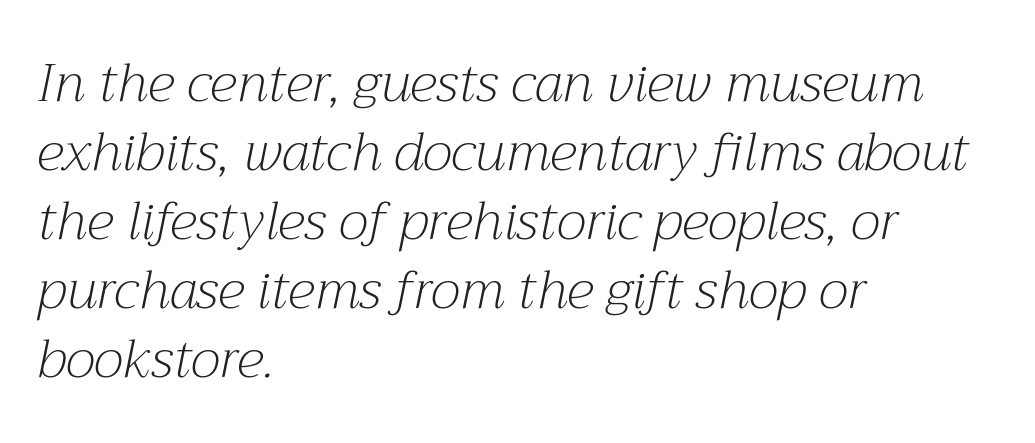
{"serif": "yes", "italic": "yes", "lean": "right", "slant_degrees": 12, "bold": "no", "weight": "light", "width": "normal", "stroke_contrast": "medium", "x_height": "medium", "monospaced": "no", "underline": "no", "align": "left", "line_spacing": "normal", "line_spacing_ratio": 1.3, "letter_spacing": "normal", "letter_spacing_em": 0.0, "glyph_px": 53}
